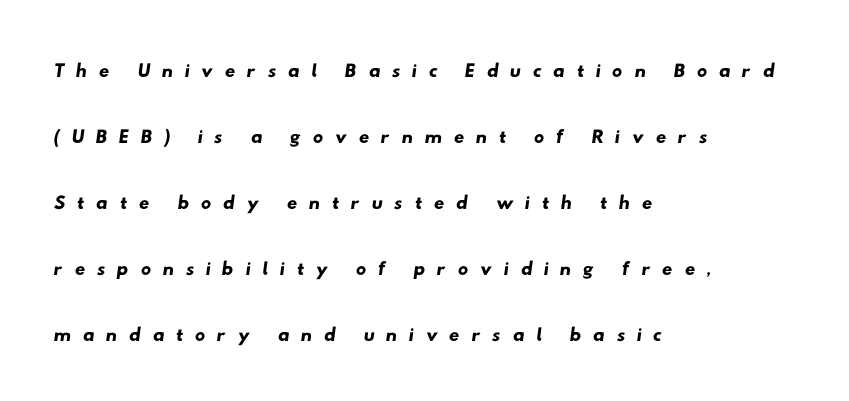
The image shows 29 px wide sans-serif type; set left-aligned, loose line spacing (2.28x), unusually wide letter spacing (+0.39 em), not underlined; low stroke contrast and a small x-height.
